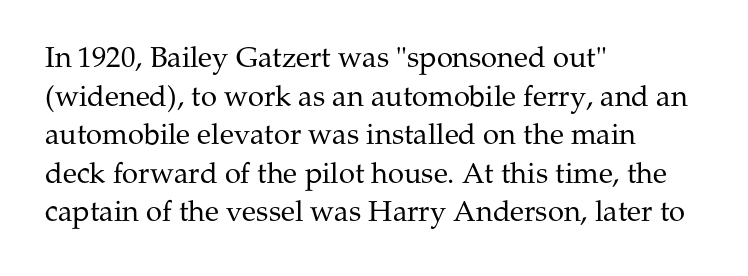
The cut favours lightness, reaching ordinary text weight at its darkest. Do the characters align in a grid? No, the font is proportional. Decoration check: the copy has no underline. Letterform terminals end in serifs throughout the passage. Vertically, the passage feels balanced, rows spaced as you'd expect.
